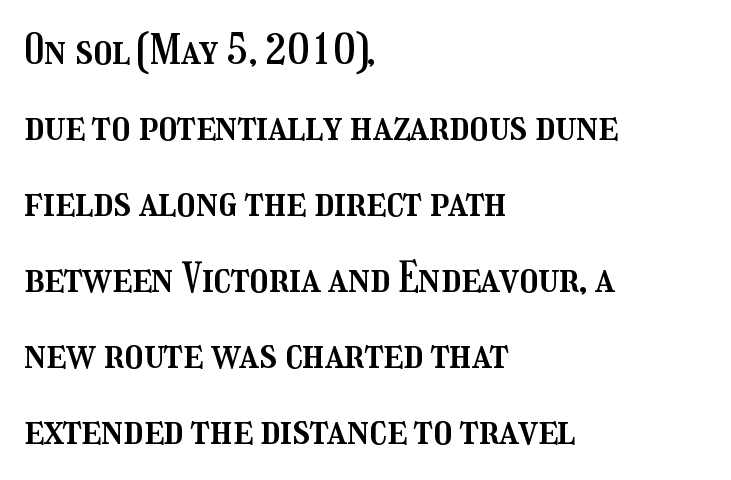
Q: Is the text italic (slanted)? A: No, it is upright.
Q: Is the text underlined? A: No.
Q: How is the paragraph aligned? A: Left-aligned.
Q: Is the spacing between letters normal or unusually wide? A: Normal.
Q: Width (condensed, normal, or wide)? A: Condensed.
Q: Stroke contrast? A: Medium.
Q: x-height? A: Medium.
Q: Monospaced? A: No.
